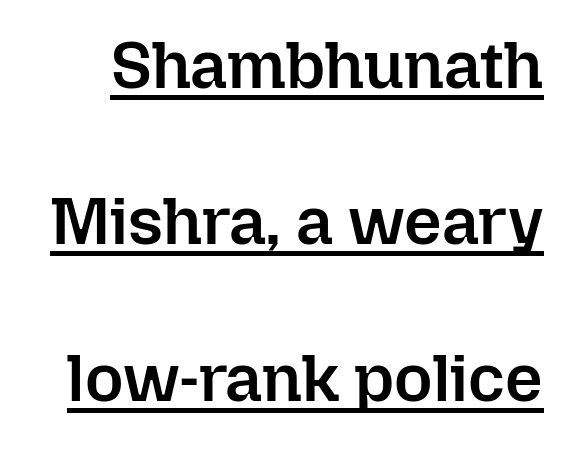
{"italic": "no", "bold": "semi", "weight": "semibold", "width": "normal", "stroke_contrast": "low", "x_height": "medium", "monospaced": "no", "underline": "yes", "line_spacing": "loose", "line_spacing_ratio": 2.37, "letter_spacing": "normal", "letter_spacing_em": 0.0, "glyph_px": 66}
